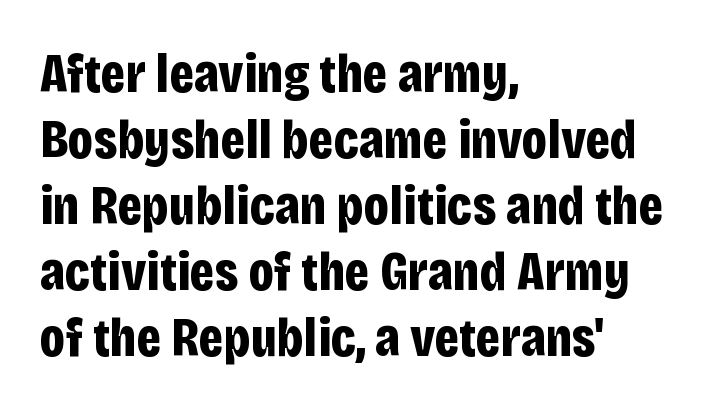
Q: Is the text bold? A: Yes.
Q: Is the text italic (slanted)? A: No, it is upright.
Q: Is the typeface a serif or a sans-serif typeface? A: Sans-serif.
Q: Is the text underlined? A: No.
Q: How is the paragraph aligned? A: Left-aligned.
Q: Is the spacing between letters normal or unusually wide? A: Normal.
Q: Width (condensed, normal, or wide)? A: Condensed.
Q: Stroke contrast? A: Low.
Q: x-height? A: Large.
Q: Monospaced? A: No.
